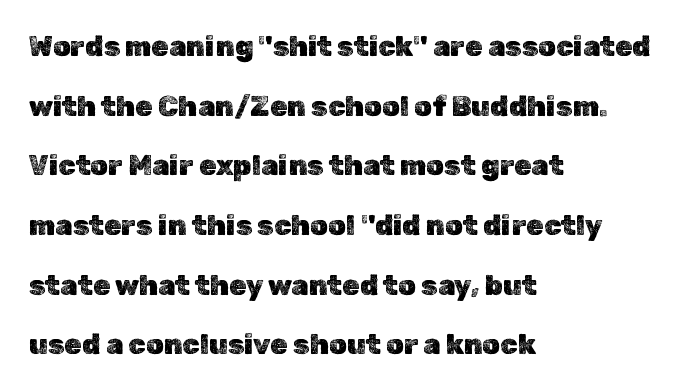
Horizontally, the lines are justified to the leading edge only. Unmarked baselines from the first word to the last. Spacing verdict: proportional, widths tailored to each character. This is the regular roman posture of the typeface.
